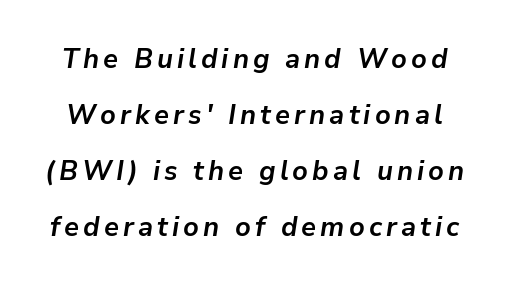
The strip under each line holds only bare page. Summary of weight: heavy, a full bold. Slanted lettering throughout. A typesetter would call this leading open, well beyond the default.
